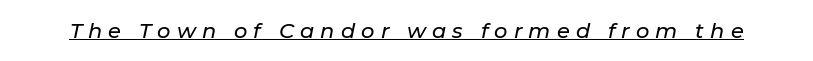
The image shows 21 px text type, italic (leaning right); set unusually wide letter spacing (+0.29 em), underlined.
